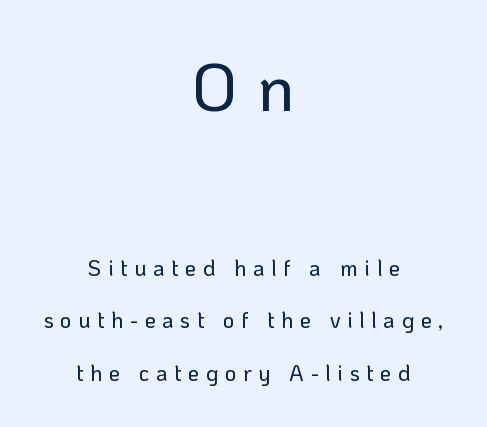
Q: Is the text italic (slanted)? A: No, it is upright.
Q: Is the typeface a serif or a sans-serif typeface? A: Sans-serif.
Q: Is the text underlined? A: No.
Q: How is the paragraph aligned? A: Centered.
Q: Is the spacing between letters normal or unusually wide? A: Unusually wide.
Q: Is the spacing between lines tight, normal or loose? A: Loose.
Q: Which block of text is set in a larger size, the first (top) or the second (bottom)? A: The first (top) one.
Q: Width (condensed, normal, or wide)? A: Normal.
Q: Stroke contrast? A: Low.
Q: x-height? A: Medium.
Q: Monospaced? A: No.
